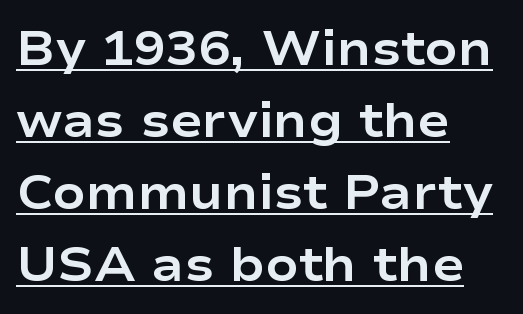
Q: Is the text bold? A: Yes.
Q: Is the text italic (slanted)? A: No, it is upright.
Q: Is the typeface a serif or a sans-serif typeface? A: Sans-serif.
Q: Is the text underlined? A: Yes.
Q: How is the paragraph aligned? A: Left-aligned.
Q: Is the spacing between letters normal or unusually wide? A: Normal.
Q: Is the spacing between lines tight, normal or loose? A: Normal.
Q: Width (condensed, normal, or wide)? A: Wide.
Q: Stroke contrast? A: Low.
Q: x-height? A: Medium.
Q: Monospaced? A: No.
